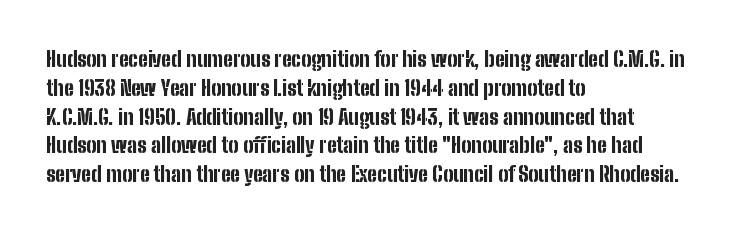
The image shows 21 px bold type, upright; set left-aligned, normal line spacing (1.37x), normal letter spacing, not underlined.
